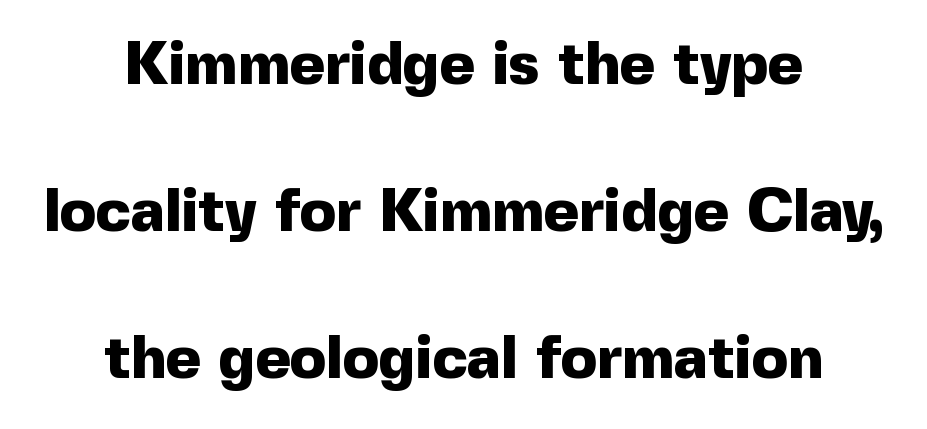
Q: Is the text bold? A: Yes.
Q: Is the text italic (slanted)? A: No, it is upright.
Q: Is the typeface a serif or a sans-serif typeface? A: Sans-serif.
Q: Is the text underlined? A: No.
Q: How is the paragraph aligned? A: Centered.
Q: Is the spacing between letters normal or unusually wide? A: Normal.
Q: Is the spacing between lines tight, normal or loose? A: Loose.
Q: Width (condensed, normal, or wide)? A: Normal.
Q: x-height? A: Medium.
Q: Monospaced? A: No.
